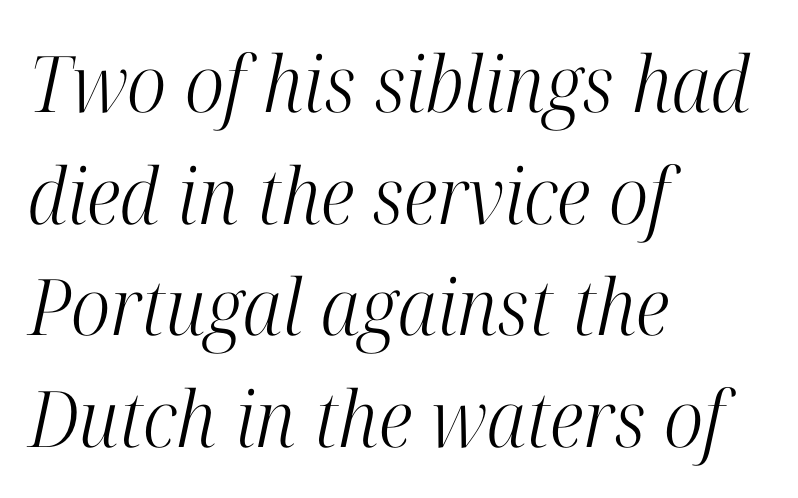
Students, note that the glyphs here touch the page at normal intervals. These lines are rendered in a variable-pitch font. Horizontally, the lines are justified to the leading edge only. The letters look calm and open, with moderate or lighter stems. No word sits above an underline. The passage shown stacks its lines at a standard gap.
